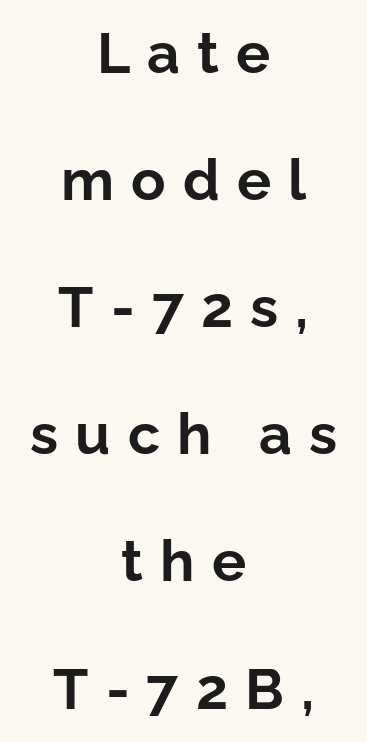
The image shows 57 px bold sans-serif type, upright; set centered, loose line spacing (2.23x), unusually wide letter spacing (+0.3 em), not underlined; low stroke contrast and a medium x-height.
